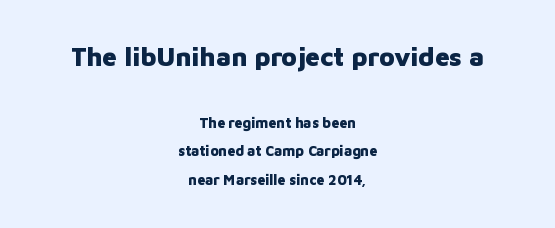
In terms of leading, this rendering errs on the spacious side. Reading down the block, each line starts at a different indent, mirrored at its end. You can tell it's not italic because the verticals are truly vertical. Typesetter's note: full bold, strokes at maximum text heaviness.
